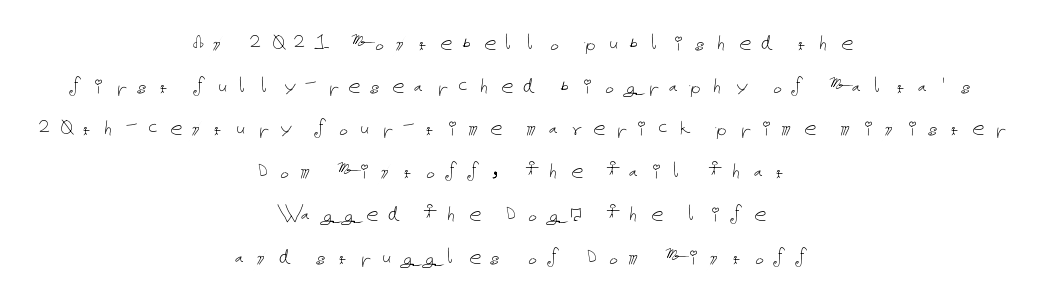
Underline: absent. The lettering holds an erect, upright posture throughout. Which margin do the lines hug? Neither — every line sits in the middle. The passage shown has open, widely tracked lettering throughout. The weight tops out at a normal text grade.
